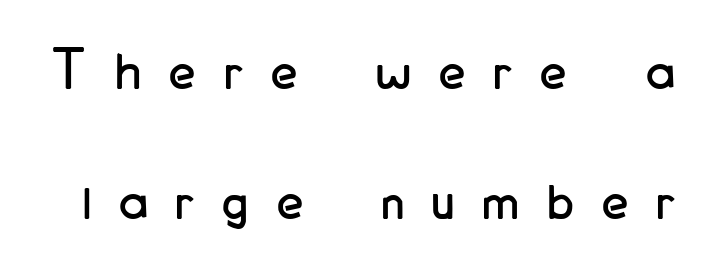
A typesetter would call this heavily tracked-out type. Underlining? Definitely not there. The passage shown stacks its lines with a broad gap. Do the characters align in a grid? No, the font is proportional. Examine the stroke ends and you'll find no serifs. Ordinary non-slanted type is in use.
